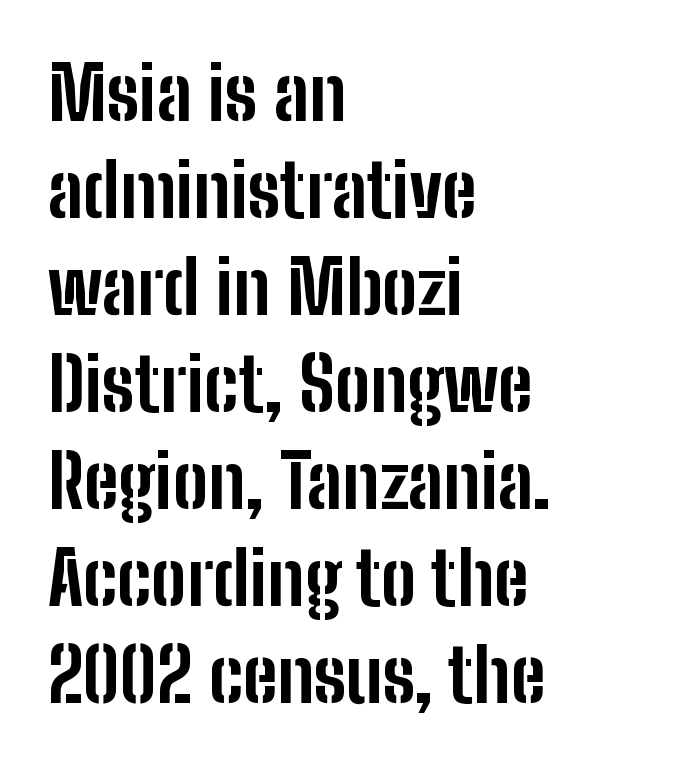
The image shows 74 px bold, condensed sans-serif type, upright; set left-aligned, normal line spacing (1.31x), normal letter spacing, not underlined; low stroke contrast and a medium x-height.
